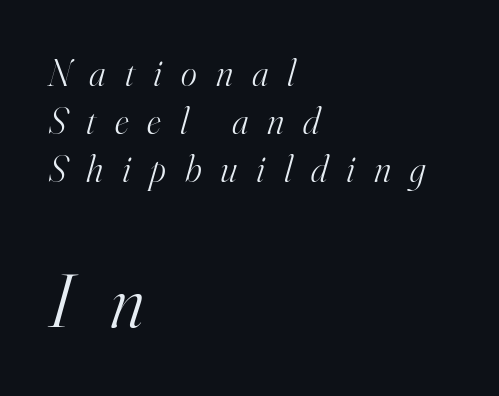
The baseline area is clear. The cut favours lightness, reaching ordinary text weight at its darkest. Proportional: the letters do not fall into vertical columns. Block two is the big one; block one sits smaller above it. Does the leading feel generous? No, just average.
